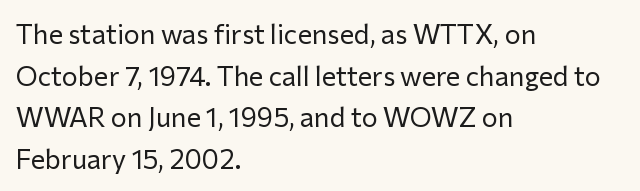
This sample uses an upright cut, with every glyph sitting square on the baseline. Lines of text with bare space underneath. The setting favours the left margin, as ordinary paragraphs usually do. Leading: standard. The typesetting does not lean heavy: it is not bold. You could call the tracking neutral — neither tight nor loose.
